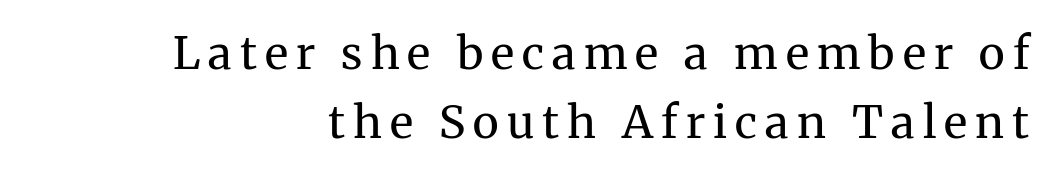
These glyphs show unthickened strokes, regular width or finer. The baseline area is clear. Think of a printed novel: that variable character pitch is what you see here. Examine the stroke ends and you'll spot serifs. Regarding leading, the lines here are spaced in the standard way. A typesetter would mark this as roman, not italic.
